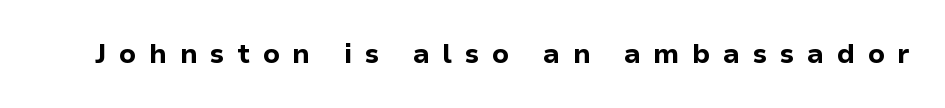
The image shows 27 px bold type, upright; set unusually wide letter spacing (+0.47 em), not underlined.
